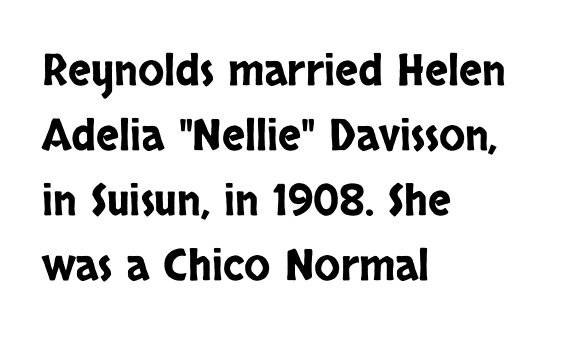
Q: Is the text italic (slanted)? A: No, it is upright.
Q: Is the typeface a serif or a sans-serif typeface? A: Sans-serif.
Q: Is the text underlined? A: No.
Q: How is the paragraph aligned? A: Left-aligned.
Q: Is the spacing between letters normal or unusually wide? A: Normal.
Q: Is the spacing between lines tight, normal or loose? A: Normal.
Q: Width (condensed, normal, or wide)? A: Condensed.
Q: Stroke contrast? A: Low.
Q: x-height? A: Large.
Q: Monospaced? A: No.
